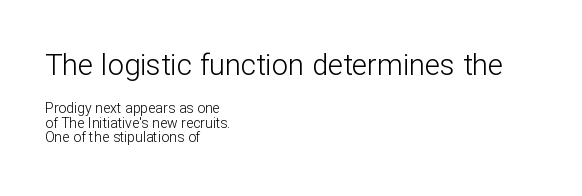
The letterforms sit at book weight or below. A student would notice the top passage is typeset larger than what follows. Here the designer chose a conventional face with non-uniform glyph widths. Look at the tracking — it's just the regular setting, nothing added. It's the straight-up-and-down kind of type.
